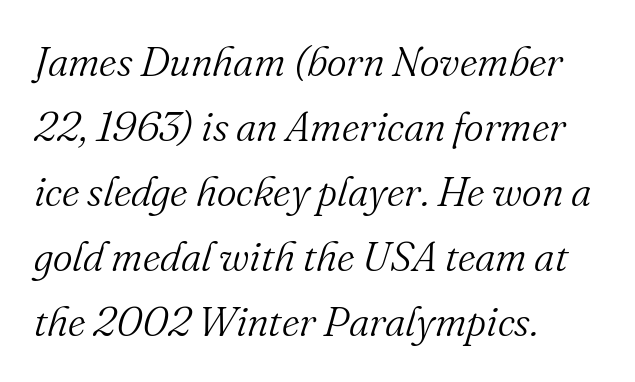
The image shows 42 px light serif type, italic (leaning right); set left-aligned, normal line spacing (1.55x), normal letter spacing, not underlined; medium stroke contrast and a small x-height.
